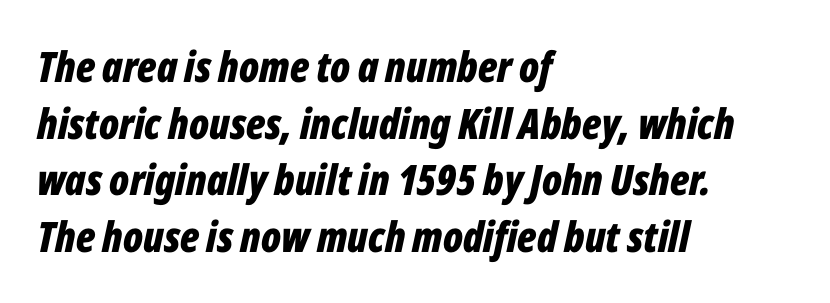
Words float on clear page, feet unadorned. The sample has been set heavy, in full bold. Proportional: the letters do not fall into vertical columns. Default kerning and tracking; the words read as compact shapes. The lines are quadded left. Regular leading.
